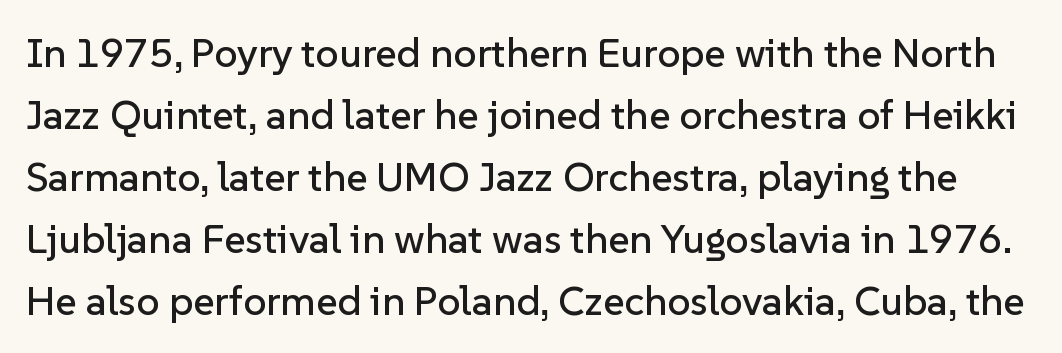
Q: Is the text italic (slanted)? A: No, it is upright.
Q: Is the typeface a serif or a sans-serif typeface? A: Sans-serif.
Q: Is the text underlined? A: No.
Q: Is the spacing between letters normal or unusually wide? A: Normal.
Q: Is the spacing between lines tight, normal or loose? A: Normal.
Q: Width (condensed, normal, or wide)? A: Normal.
Q: Stroke contrast? A: Low.
Q: x-height? A: Medium.
Q: Monospaced? A: No.
